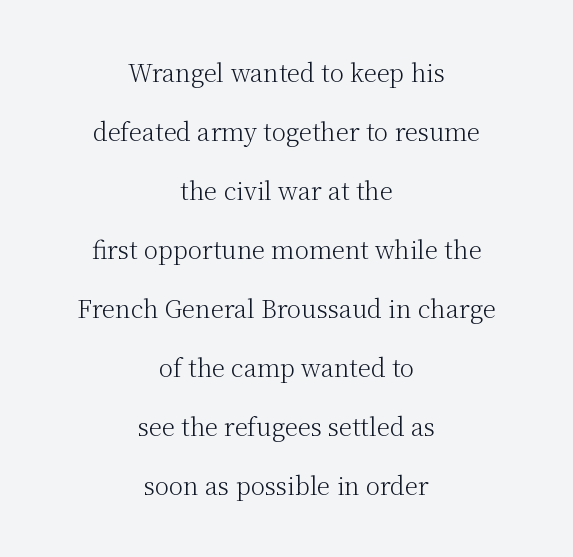
Glance below the letters and you will spot only blank space. Baseline-to-baseline distance is far greater than the letter height. Posture: upright roman. Heaviness? Minimal to ordinary, like unemphasized prose. What stands out about the letter spacing? Nothing — it is the standard amount.
